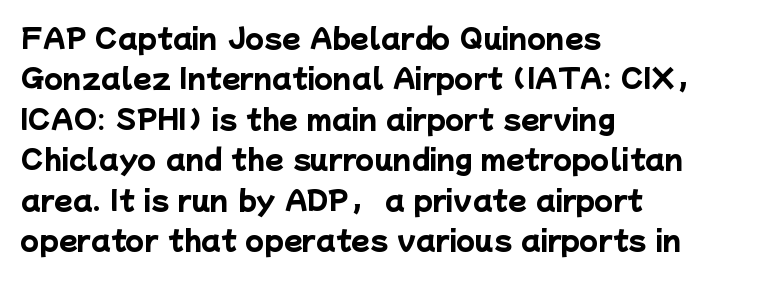
Characters follow at the spacing the type designer built in. The glyphs have the mass of a bold cut. Compared with typical paragraphs, the rows here are spaced about the same. Letters rest on an invisible, unmarked baseline. Short and long lines alike share a common starting point at left.
